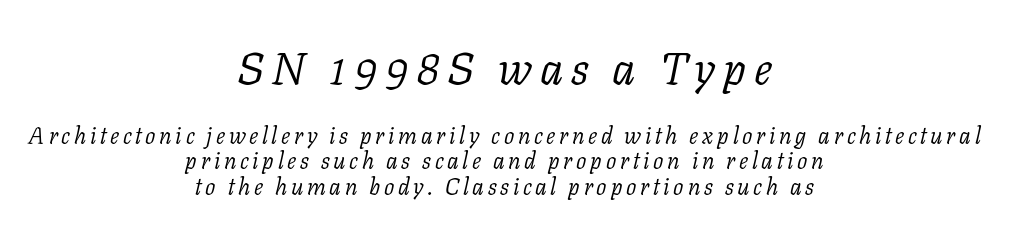
The image shows 46 px light serif type, italic (leaning right); set centered, tight line spacing (1.11x), not underlined; the first (top) block is 2.0x larger; low stroke contrast and a medium x-height.
